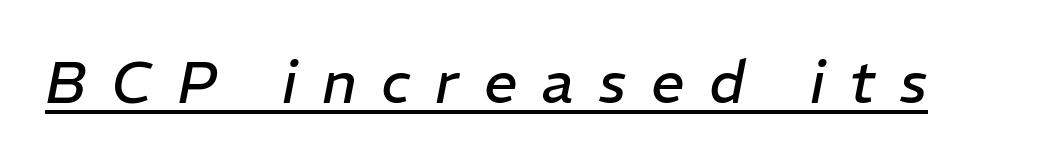
The image shows 59 px regular-weight type, italic (leaning right); set unusually wide letter spacing (+0.42 em), underlined; low stroke contrast and a medium x-height.
